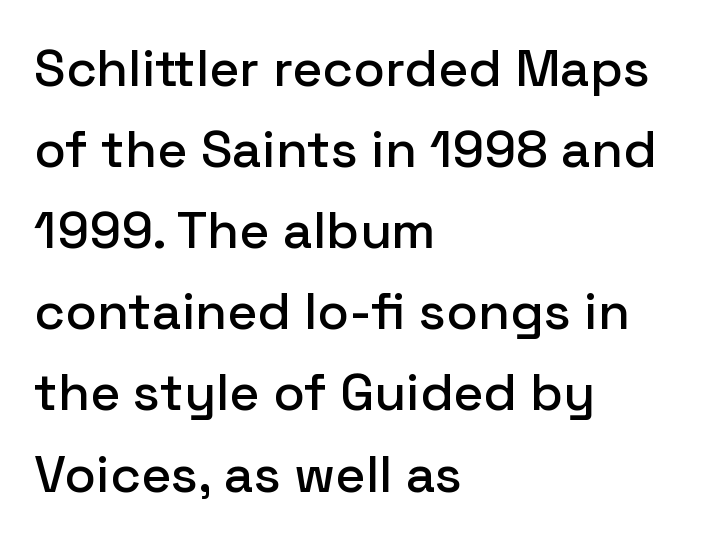
{"serif": "no", "italic": "no", "width": "normal", "stroke_contrast": "low", "x_height": "medium", "monospaced": "no", "underline": "no", "align": "left", "line_spacing": "normal", "line_spacing_ratio": 1.56, "letter_spacing": "normal", "letter_spacing_em": 0.0, "glyph_px": 52}
